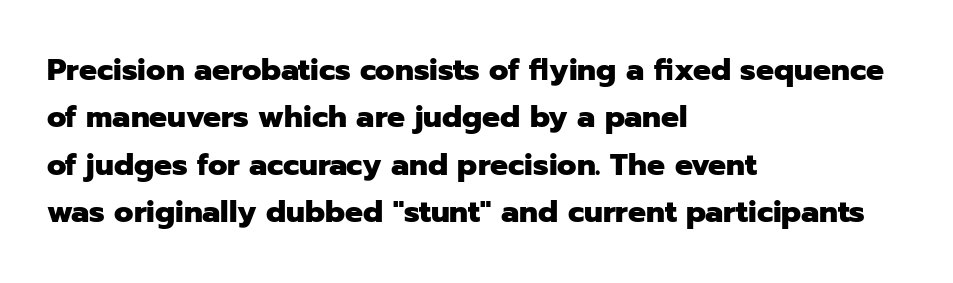
{"serif": "no", "italic": "no", "bold": "yes", "weight": "heavy", "width": "normal", "stroke_contrast": "low", "x_height": "medium", "monospaced": "no", "underline": "no", "align": "left", "line_spacing": "normal", "line_spacing_ratio": 1.58, "letter_spacing": "normal", "letter_spacing_em": 0.0, "glyph_px": 30}
